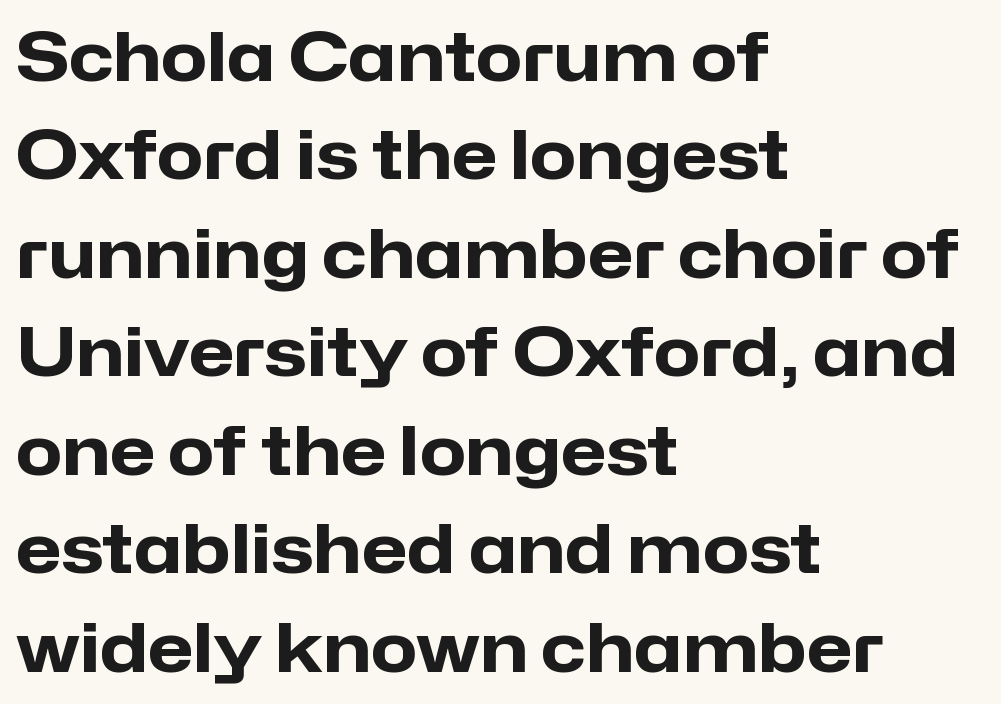
Q: Is the text bold? A: Yes.
Q: Is the text italic (slanted)? A: No, it is upright.
Q: Is the typeface a serif or a sans-serif typeface? A: Sans-serif.
Q: Is the text underlined? A: No.
Q: How is the paragraph aligned? A: Left-aligned.
Q: Is the spacing between letters normal or unusually wide? A: Normal.
Q: Is the spacing between lines tight, normal or loose? A: Normal.
Q: Width (condensed, normal, or wide)? A: Normal.
Q: Stroke contrast? A: Low.
Q: x-height? A: Medium.
Q: Monospaced? A: No.
